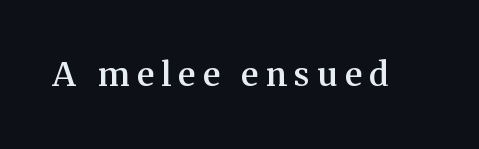
{"serif": "yes", "italic": "no", "bold": "semi", "weight": "semibold", "width": "normal", "stroke_contrast": "medium", "x_height": "medium", "monospaced": "no", "underline": "no", "letter_spacing": "wide", "letter_spacing_em": 0.23, "glyph_px": 33}
